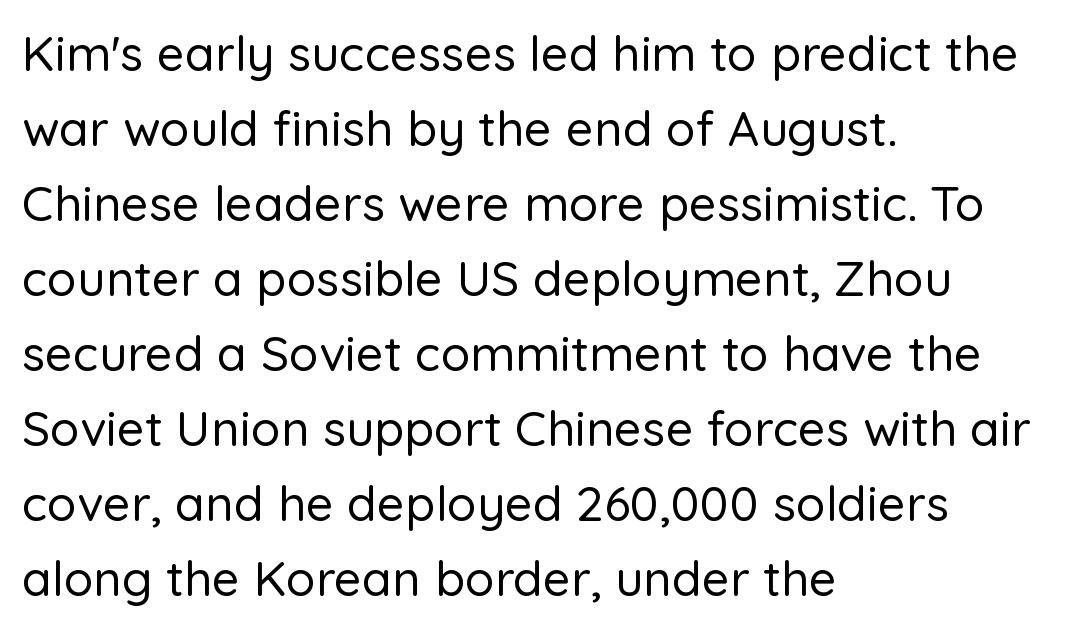
Q: Is the text italic (slanted)? A: No, it is upright.
Q: Is the typeface a serif or a sans-serif typeface? A: Sans-serif.
Q: Is the text underlined? A: No.
Q: How is the paragraph aligned? A: Left-aligned.
Q: Is the spacing between letters normal or unusually wide? A: Normal.
Q: Is the spacing between lines tight, normal or loose? A: Normal.
Q: Width (condensed, normal, or wide)? A: Normal.
Q: Stroke contrast? A: Low.
Q: x-height? A: Medium.
Q: Monospaced? A: No.
